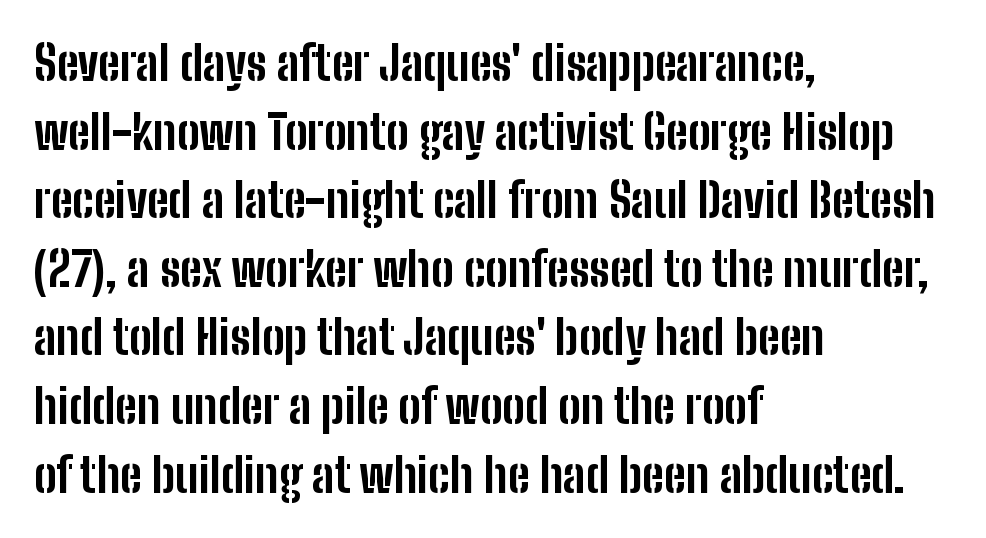
Q: Is the text bold? A: Yes.
Q: Is the text italic (slanted)? A: No, it is upright.
Q: Is the typeface a serif or a sans-serif typeface? A: Sans-serif.
Q: Is the text underlined? A: No.
Q: How is the paragraph aligned? A: Left-aligned.
Q: Is the spacing between letters normal or unusually wide? A: Normal.
Q: Is the spacing between lines tight, normal or loose? A: Normal.
Q: Width (condensed, normal, or wide)? A: Condensed.
Q: Stroke contrast? A: Low.
Q: x-height? A: Medium.
Q: Monospaced? A: No.
